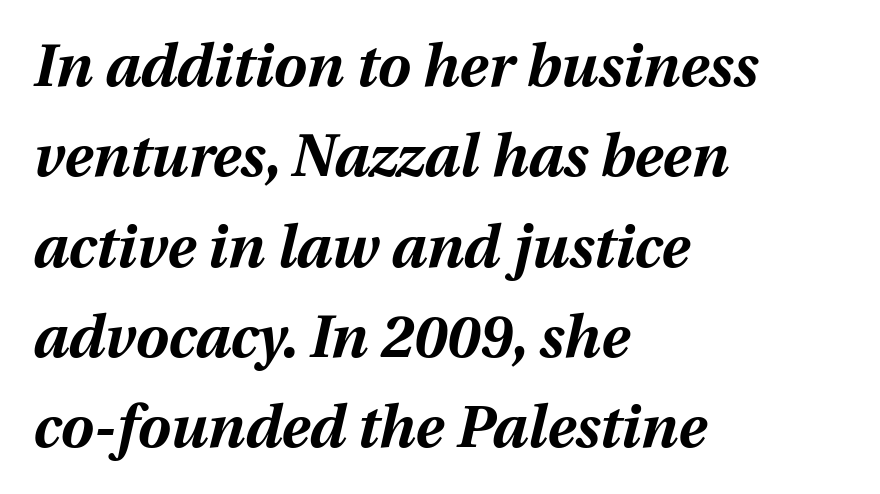
Does the leading feel generous? No, just average. Is the letter spacing exaggerated? No — it looks like the ordinary default. The typesetter chose a ragged-right arrangement here. Strong, thick strokes mark this as bold type.
